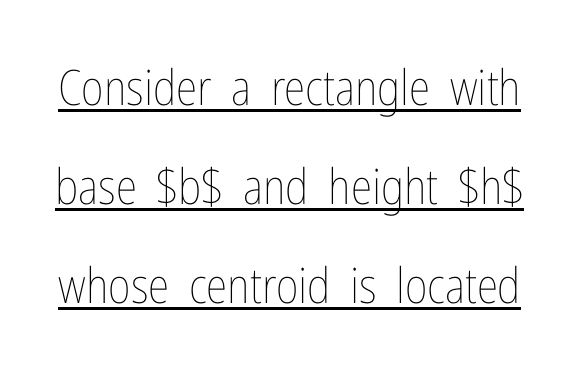
Q: Is the text bold? A: No.
Q: Is the text italic (slanted)? A: No, it is upright.
Q: Is the text underlined? A: Yes.
Q: Is the spacing between letters normal or unusually wide? A: Normal.
Q: Is the spacing between lines tight, normal or loose? A: Loose.
Q: Width (condensed, normal, or wide)? A: Condensed.
Q: Stroke contrast? A: Low.
Q: x-height? A: Medium.
Q: Monospaced? A: No.
